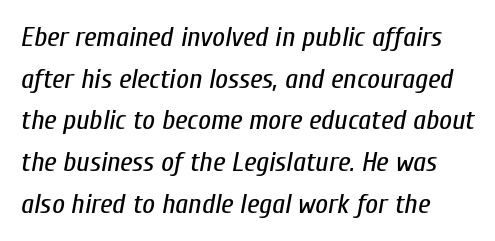
Type without underlining. Character widths vary here, with narrow letters taking less room than wide ones. Students, observe: this is what conventionally led text looks like. Posture: slanted.
